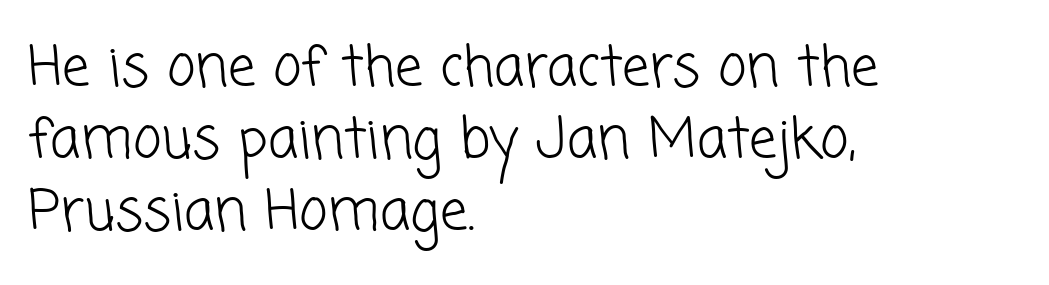
The image shows 55 px light sans-serif type; set left-aligned, normal line spacing (1.31x), normal letter spacing, not underlined; low stroke contrast and a medium x-height.
